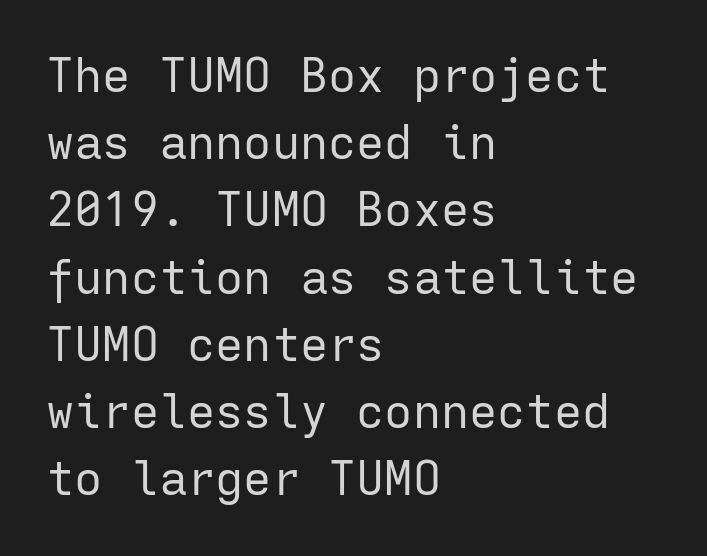
The characters are drawn with everyday or finer stroke widths. Visually the block forms a straight wall on the left and a jagged coastline on the right. Interline gaps are of average width in this sample. The font family rendered here belongs to the sans-serif group. Think of a typewriter: that constant character pitch is what you see here. A clean baseline with only descenders dipping below it.
